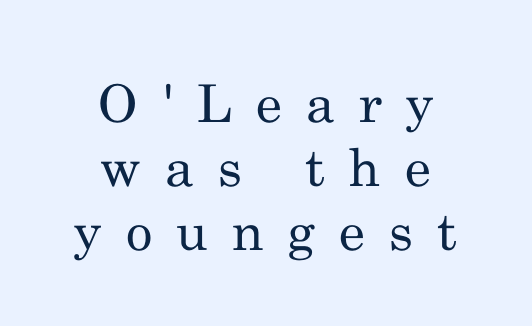
This is not heavy type; no bold has been used. A typesetter would call this proportional, since set widths differ per character. The rendering positions every line midway between the sides. Small tapered or slab feet sit at the stroke ends, so this counts as serif. The foot of each line stays bare and open. What stands out about the letter spacing? Its width — letters are far apart.
